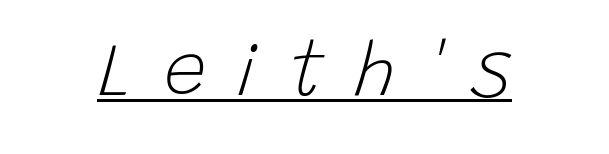
The image shows 77 px light type, italic (leaning right); set unusually wide letter spacing (+0.38 em), underlined; low stroke contrast and a large x-height.
